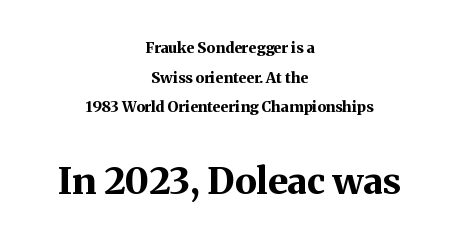
{"serif": "yes", "italic": "no", "bold": "yes", "weight": "bold", "width": "normal", "stroke_contrast": "medium", "x_height": "medium", "monospaced": "no", "underline": "no", "align": "center", "line_spacing": "loose", "line_spacing_ratio": 1.98, "letter_spacing": "normal", "letter_spacing_em": 0.0, "larger_block": "second", "size_ratio": 2.47, "glyph_px": 37}
